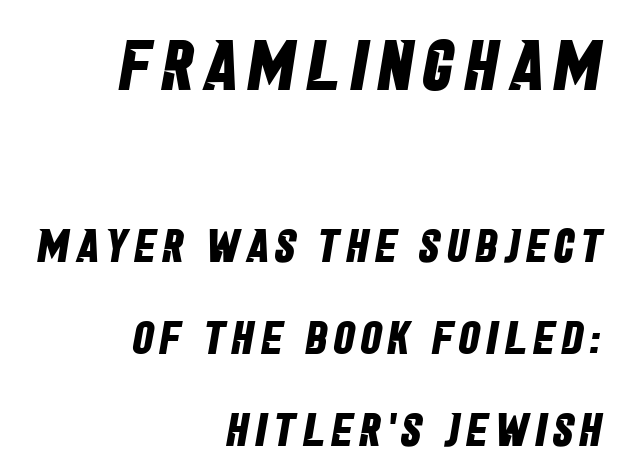
Whoever set this made the first block the dominant, larger element. Typeset ragged left — the right edge is the straight one. The letters advance in unequal steps, a hallmark of proportional type. Regarding leading, the lines here are spaced well apart. In terms of weight, the rendering is a true, heavy bold. Underlining? Definitely not there.
